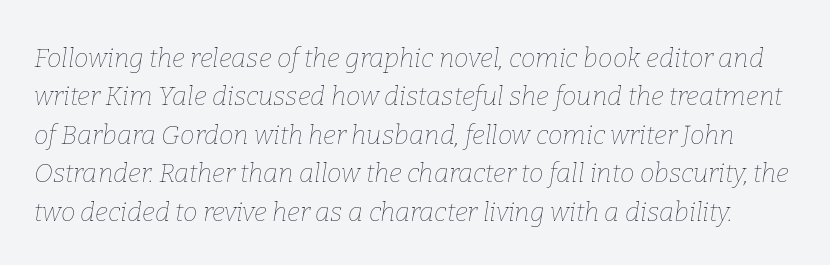
{"italic": "yes", "lean": "right", "slant_degrees": 9, "bold": "no", "underline": "no", "line_spacing": "normal", "line_spacing_ratio": 1.48, "letter_spacing": "normal", "letter_spacing_em": 0.0, "glyph_px": 26}
